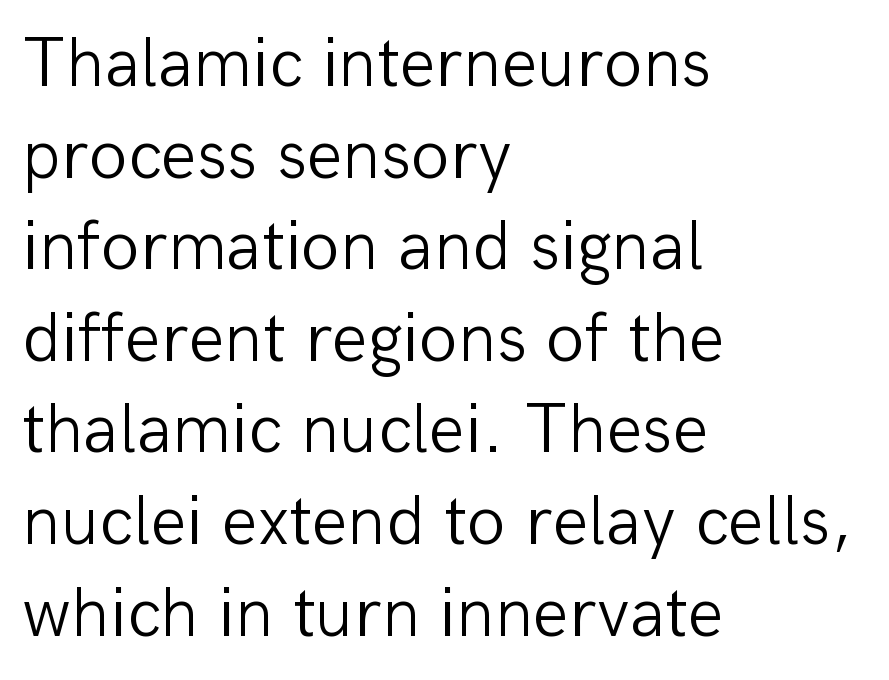
The image shows 71 px light sans-serif type, upright; set left-aligned, normal line spacing (1.29x), normal letter spacing, not underlined; low stroke contrast and a medium x-height.
